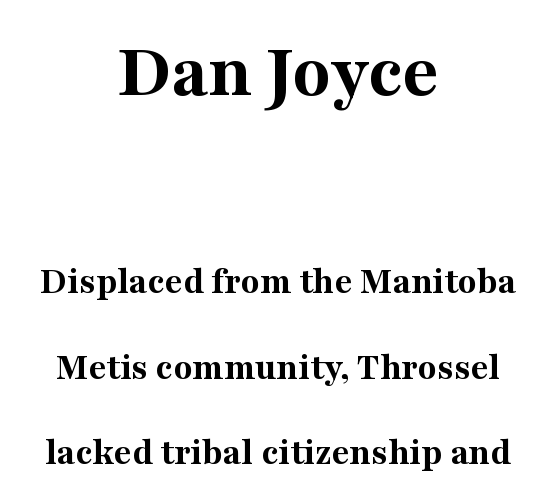
The image shows 78 px bold serif type, upright; set centered, loose line spacing (2.19x), normal letter spacing, not underlined; the first (top) block is 2.0x larger; medium stroke contrast and a medium x-height.
